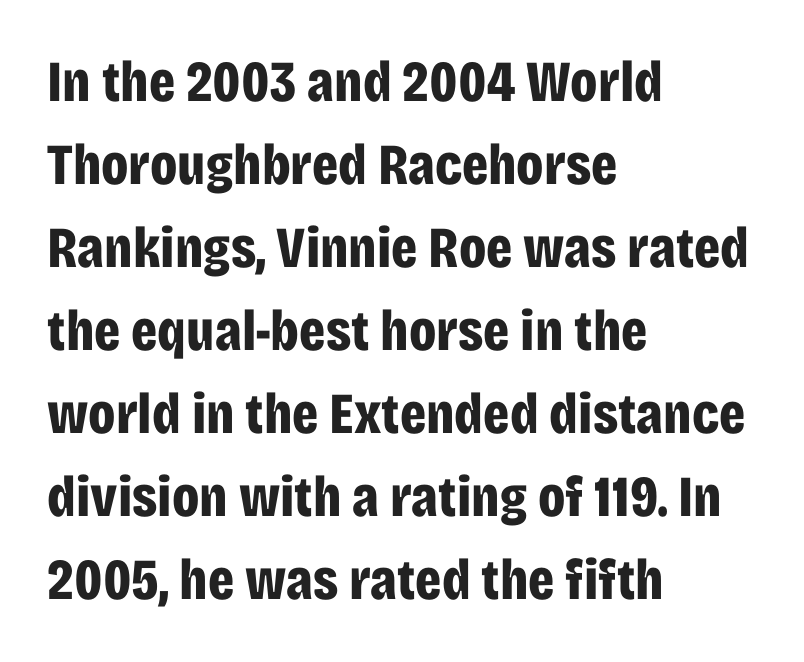
Characters follow at the spacing the type designer built in. Casual observation: everything's shoved over to the left. The passage shown is not underscored anywhere. A sans-serif font was chosen for this passage. Here the designer chose a conventional face with non-uniform glyph widths. Whoever set this chose a conventional vertical rhythm.
